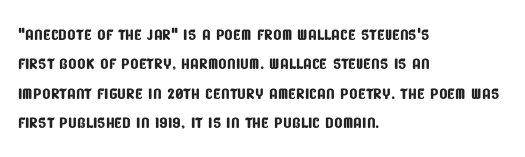
The type is set solid horizontally, with unmodified tracking. The lines in this sample share a left origin and differ only in where they stop. Baseline-to-baseline distance is the conventional proportion of letter height. Type without underlining.
